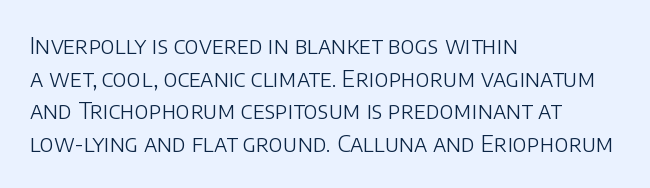
Q: Is the text bold? A: No.
Q: Is the text italic (slanted)? A: No, it is upright.
Q: Is the text underlined? A: No.
Q: How is the paragraph aligned? A: Left-aligned.
Q: Is the spacing between letters normal or unusually wide? A: Normal.
Q: Is the spacing between lines tight, normal or loose? A: Normal.
